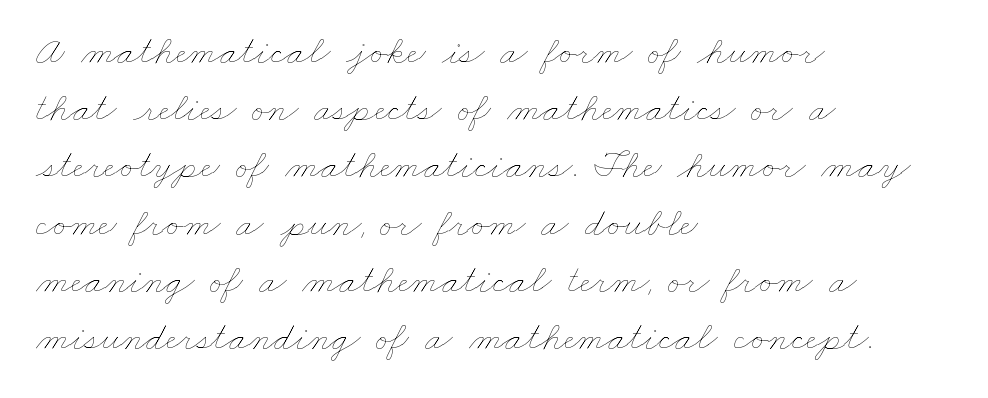
{"bold": "no", "weight": "thin", "width": "wide", "stroke_contrast": "low", "x_height": "small", "monospaced": "no", "underline": "no", "align": "left", "line_spacing": "normal", "line_spacing_ratio": 1.43, "letter_spacing": "normal", "letter_spacing_em": 0.0, "glyph_px": 40}
